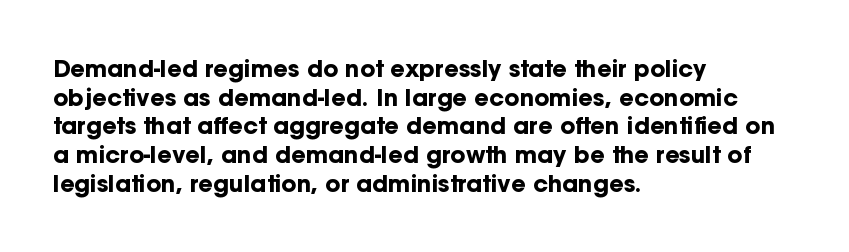
{"italic": "no", "bold": "yes", "underline": "no", "align": "left", "line_spacing": "normal", "line_spacing_ratio": 1.25, "letter_spacing": "normal", "letter_spacing_em": 0.0, "glyph_px": 23}
